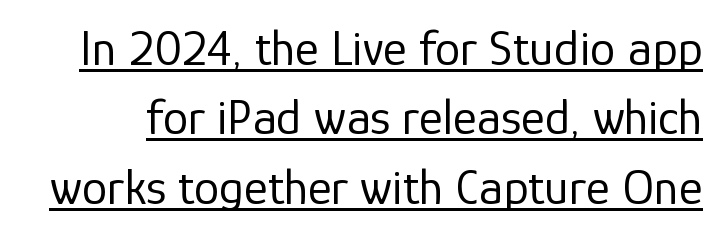
Here the designer chose a conventional face with non-uniform glyph widths. In terms of letterspacing, this is plain default setting. Does the type have serifs? No, each stem ends abruptly. Is there any slant? The stems are plumb. The rendered words wear a rule along their underside.
